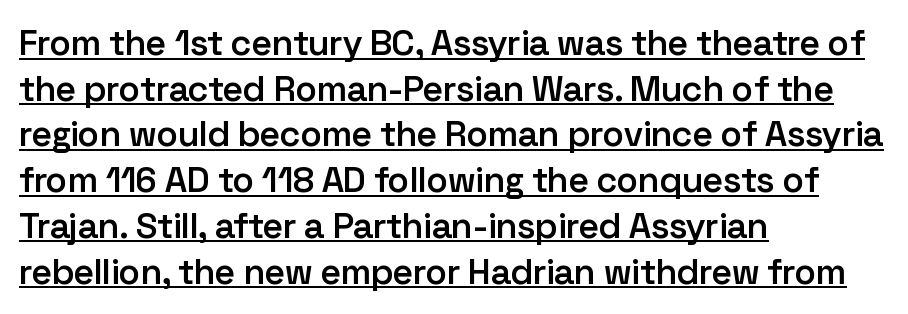
The image shows 36 px semibold sans-serif type, upright; set left-aligned, normal line spacing (1.27x), normal letter spacing, underlined; low stroke contrast and a medium x-height.
